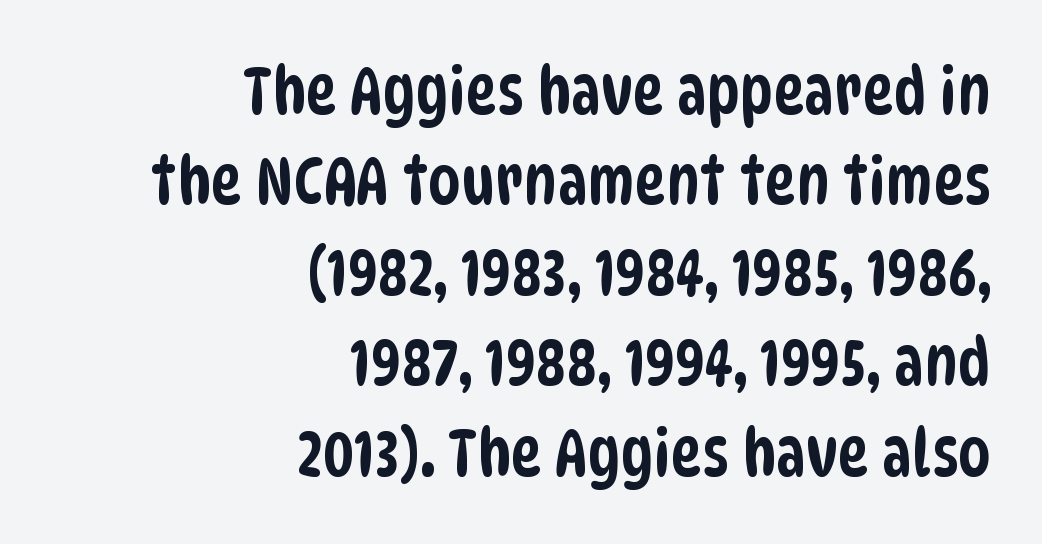
Q: Is the typeface a serif or a sans-serif typeface? A: Sans-serif.
Q: Is the text underlined? A: No.
Q: How is the paragraph aligned? A: Right-aligned.
Q: Is the spacing between letters normal or unusually wide? A: Normal.
Q: Is the spacing between lines tight, normal or loose? A: Normal.
Q: Width (condensed, normal, or wide)? A: Condensed.
Q: Stroke contrast? A: Low.
Q: x-height? A: Large.
Q: Monospaced? A: No.
